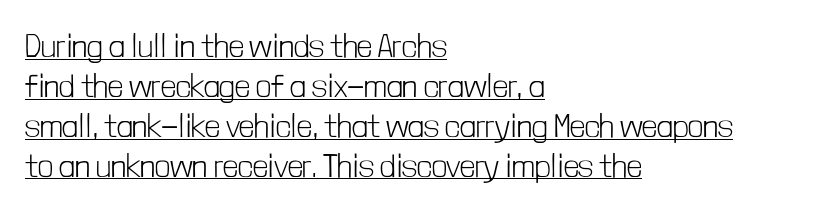
The image shows 33 px light, condensed sans-serif type, upright; set left-aligned, line spacing 1.21x, normal letter spacing, underlined; low stroke contrast and a medium x-height.
